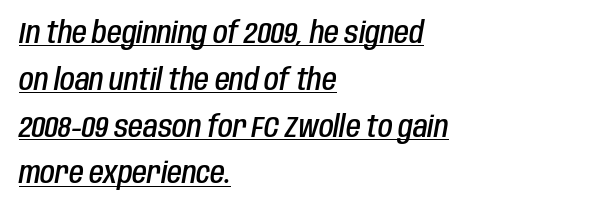
The passage shown is typed in a proportional face where columns would drift. How heavy is the stroke? Medium-heavy — a semibold, shy of bold. Would a proofreader flag this as italicized? Yes. Left-aligned paragraph, ragged on the right. The rows are spaced the way most documents space them. The lettering is marked with a stroke running underneath it.
